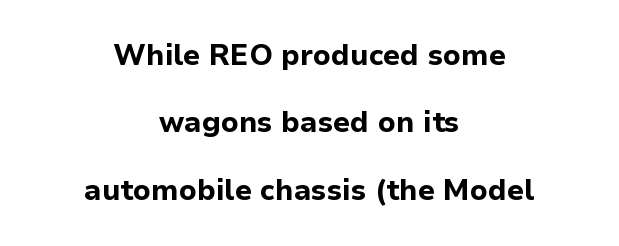
I'd call this a sans setting — the letters go barefoot. The specimen omits any rule beneath the text block's lines. Letter spacing: default. A typesetter would call this proportional, since set widths differ per character. The strokes are fattened all the way to bold.
